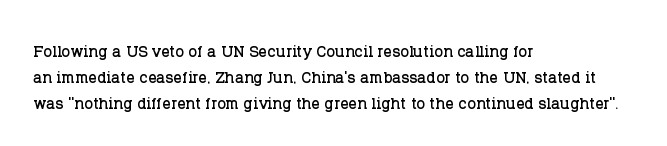
{"italic": "no", "underline": "no", "align": "left", "line_spacing": "normal", "line_spacing_ratio": 1.25, "letter_spacing": "normal", "letter_spacing_em": 0.0, "glyph_px": 21}
